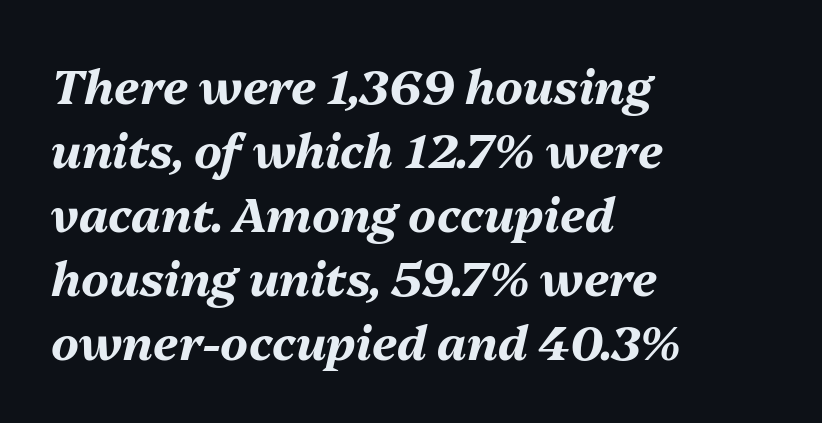
Compared with typical body copy, the letter spacing here is the same. A typesetter would call this proportional, since set widths differ per character. These lines carry a lot of weight — the face is fully bold. Notice how the passage keeps a crisp vertical edge on the left only.
